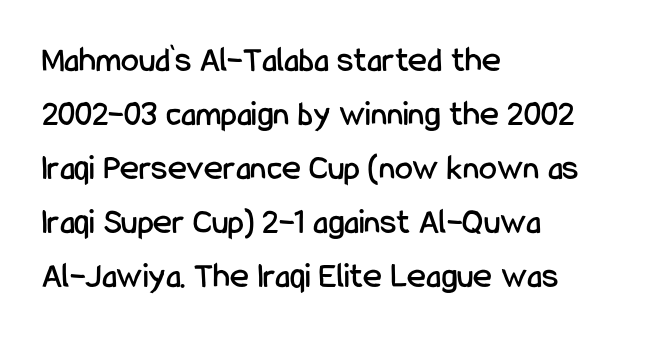
{"serif": "no", "italic": "no", "width": "condensed", "stroke_contrast": "low", "x_height": "medium", "monospaced": "no", "underline": "no", "align": "left", "line_spacing": "normal", "line_spacing_ratio": 1.5, "letter_spacing": "normal", "letter_spacing_em": 0.0, "glyph_px": 36}
